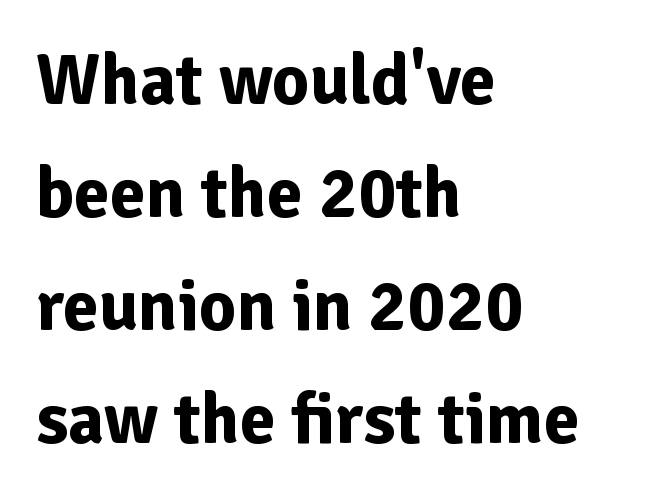
{"serif": "no", "italic": "no", "bold": "yes", "weight": "bold", "width": "normal", "stroke_contrast": "low", "x_height": "medium", "monospaced": "no", "underline": "no", "align": "left", "line_spacing": "normal", "line_spacing_ratio": 1.57, "letter_spacing": "normal", "letter_spacing_em": 0.0, "glyph_px": 72}
